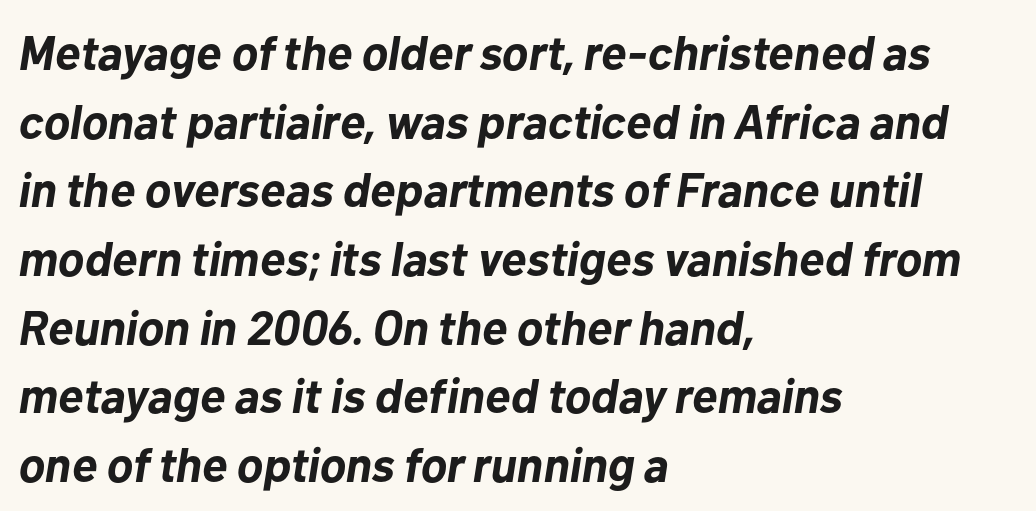
{"italic": "yes", "lean": "right", "slant_degrees": 10, "bold": "yes", "weight": "bold", "width": "normal", "stroke_contrast": "low", "x_height": "medium", "monospaced": "no", "underline": "no", "align": "left", "line_spacing": "normal", "line_spacing_ratio": 1.43, "letter_spacing": "normal", "letter_spacing_em": 0.0, "glyph_px": 48}
